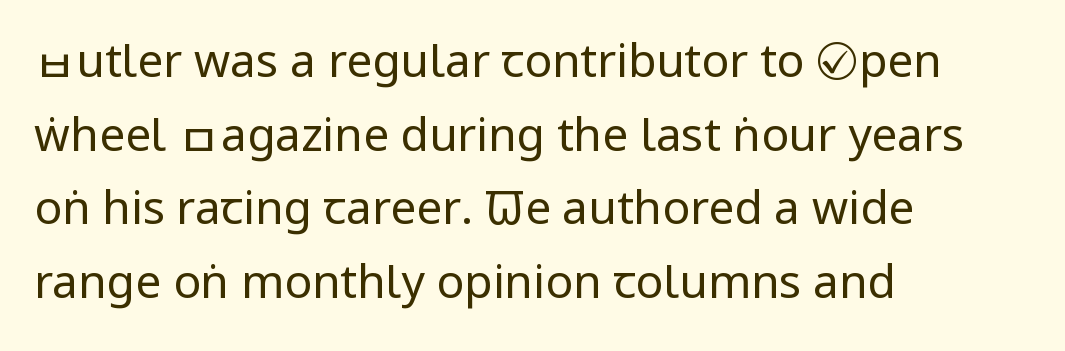
The image shows 46 px regular-weight, condensed sans-serif type, upright; set left-aligned, normal line spacing (1.6x), normal letter spacing, not underlined; low stroke contrast and a large x-height.
